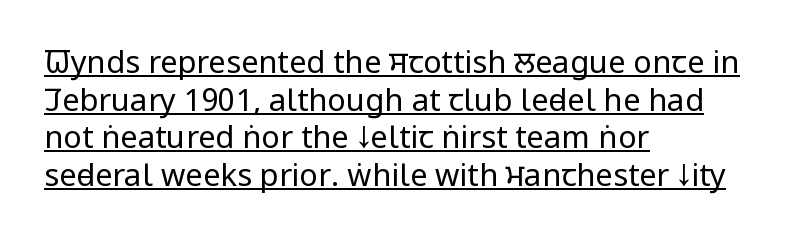
The letters stand upright; this is a roman face. Look at the bottom of the vertical strokes: they stop flat, with no serifs. The face used here is proportionally spaced, like ordinary book or web type. If you drew a ruler down the left edge, every line would touch it. Stroke mass is kept to a normal reading level or below.
